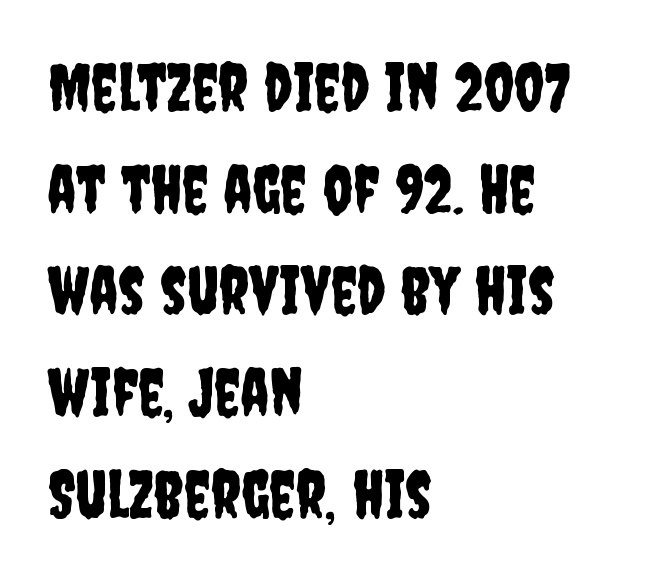
Q: Is the text italic (slanted)? A: No, it is upright.
Q: Is the typeface a serif or a sans-serif typeface? A: Sans-serif.
Q: Is the text underlined? A: No.
Q: How is the paragraph aligned? A: Left-aligned.
Q: Is the spacing between letters normal or unusually wide? A: Normal.
Q: Is the spacing between lines tight, normal or loose? A: Normal.
Q: Width (condensed, normal, or wide)? A: Condensed.
Q: Stroke contrast? A: Low.
Q: x-height? A: Large.
Q: Monospaced? A: No.
